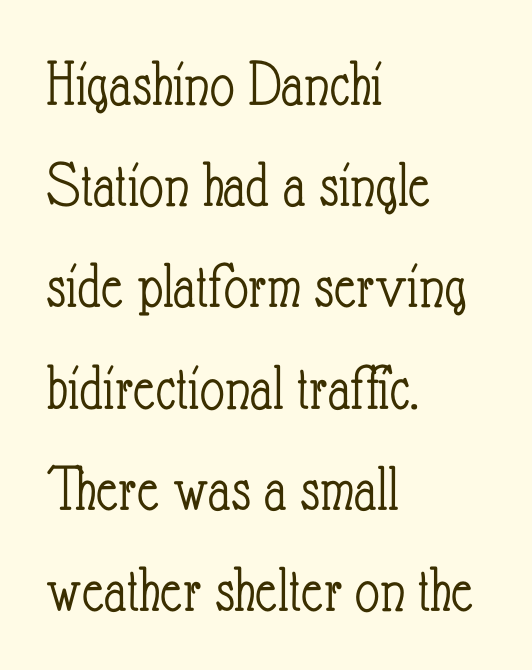
Q: Is the text bold? A: No.
Q: Is the text italic (slanted)? A: No, it is upright.
Q: Is the text underlined? A: No.
Q: How is the paragraph aligned? A: Left-aligned.
Q: Is the spacing between letters normal or unusually wide? A: Normal.
Q: Is the spacing between lines tight, normal or loose? A: Normal.
Q: Width (condensed, normal, or wide)? A: Condensed.
Q: Stroke contrast? A: Low.
Q: x-height? A: Small.
Q: Monospaced? A: No.
